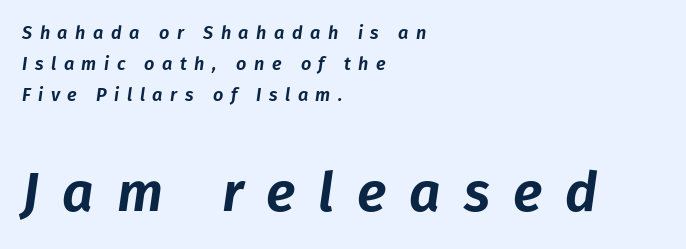
The image shows 55 px text type, italic (leaning right); set left-aligned, line spacing 1.73x, unusually wide letter spacing (+0.42 em), not underlined; the second (bottom) block is 3.06x larger; low stroke contrast and a medium x-height.
